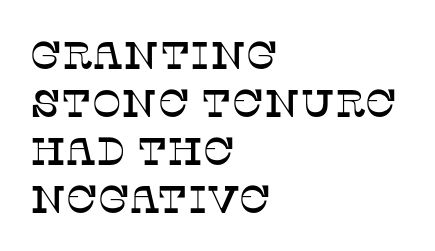
Q: Is the text italic (slanted)? A: No, it is upright.
Q: Is the typeface a serif or a sans-serif typeface? A: Serif.
Q: Is the text underlined? A: No.
Q: How is the paragraph aligned? A: Left-aligned.
Q: Is the spacing between letters normal or unusually wide? A: Normal.
Q: Width (condensed, normal, or wide)? A: Normal.
Q: Stroke contrast? A: Low.
Q: x-height? A: Large.
Q: Monospaced? A: No.
